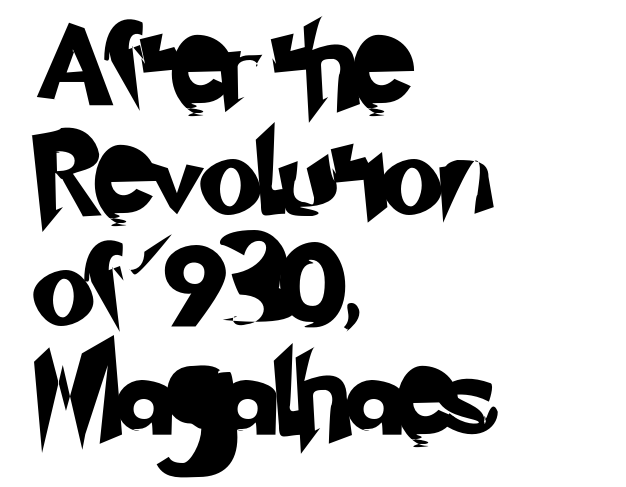
Q: Is the typeface a serif or a sans-serif typeface? A: Sans-serif.
Q: Is the text underlined? A: No.
Q: How is the paragraph aligned? A: Left-aligned.
Q: Is the spacing between letters normal or unusually wide? A: Normal.
Q: Is the spacing between lines tight, normal or loose? A: Normal.
Q: Width (condensed, normal, or wide)? A: Normal.
Q: Stroke contrast? A: Low.
Q: x-height? A: Small.
Q: Monospaced? A: No.
